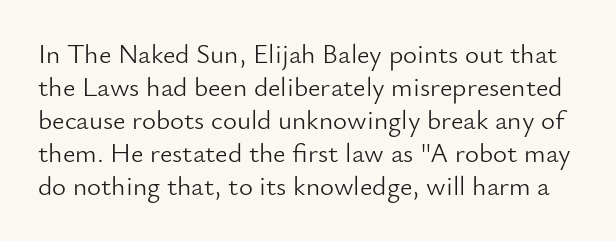
Q: Is the text bold? A: No.
Q: Is the text italic (slanted)? A: No, it is upright.
Q: Is the text underlined? A: No.
Q: Is the spacing between letters normal or unusually wide? A: Normal.
